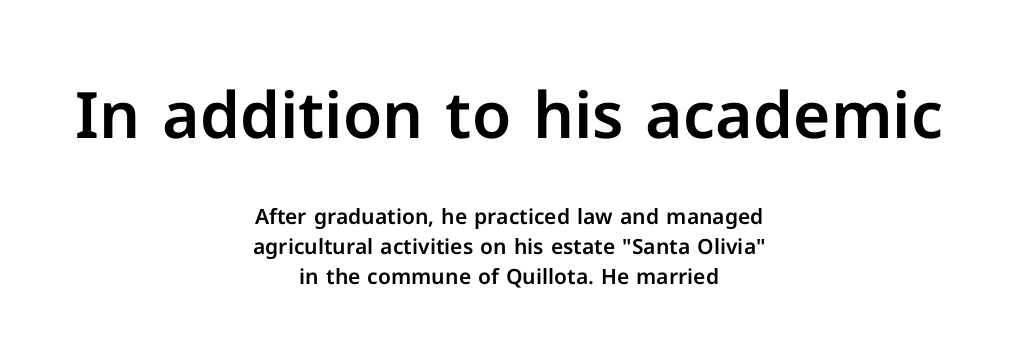
Nope, not italic — everything's standing straight. Unlike a traditional serif, this face leaves its strokes unadorned. Normally led — the rows are evenly, conventionally spaced. The first block has been scaled up relative to the second.
